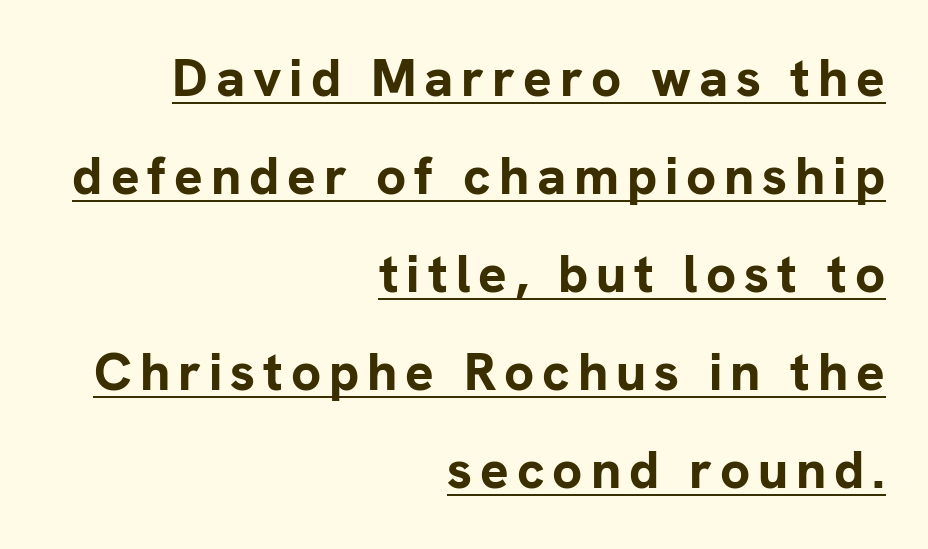
The font is running at its bold setting. The glyphs in this specimen are sans serif. A typographer would call this underscored text. These lines are rendered in a variable-pitch font.
